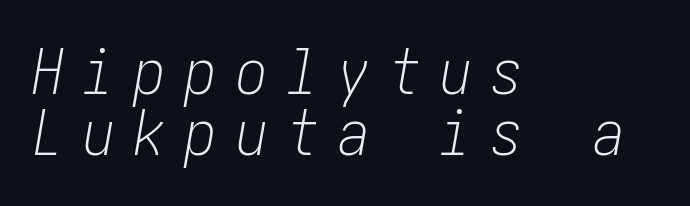
The image shows 63 px light, condensed type, italic (leaning right); set left-aligned, tight line spacing (0.97x), unusually wide letter spacing (+0.31 em), not underlined; low stroke contrast and a medium x-height.
